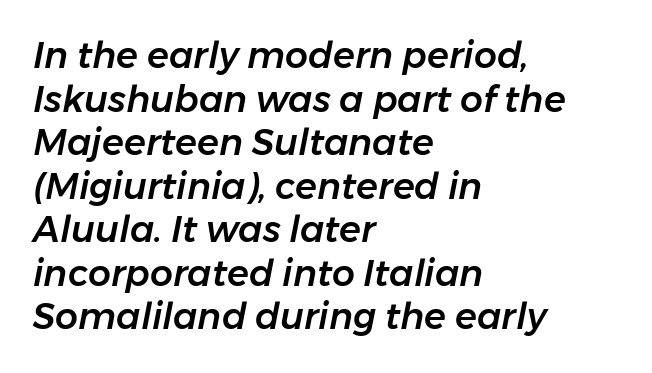
The image shows 36 px text type, italic (leaning right); set left-aligned, line spacing 1.21x, normal letter spacing, not underlined; low stroke contrast and a medium x-height.
